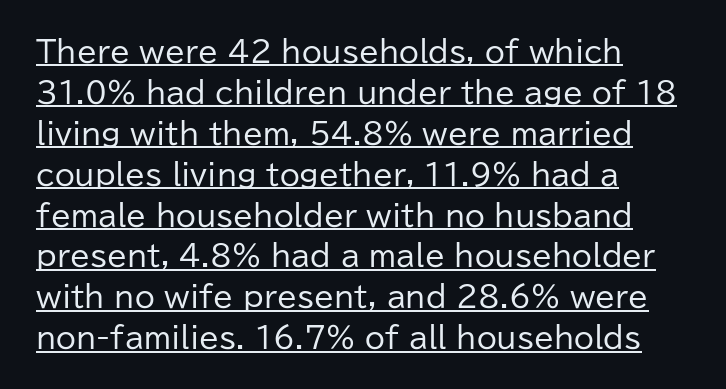
The image shows 29 px regular-weight sans-serif type, upright; set left-aligned, normal line spacing (1.41x), normal letter spacing, underlined; low stroke contrast and a medium x-height.
